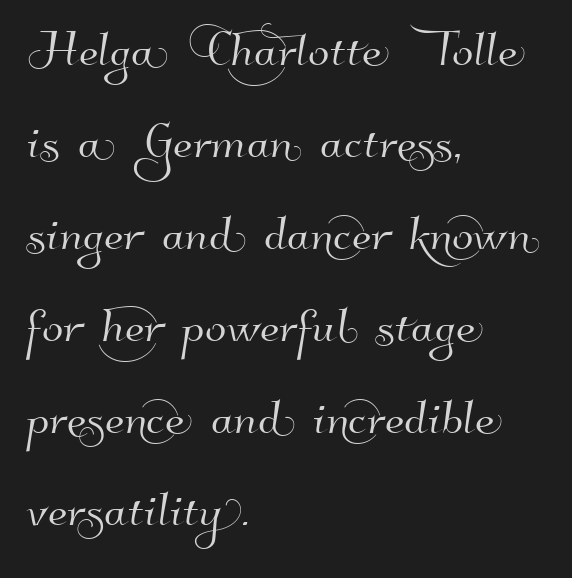
Words float on clear page, feet unadorned. Examine the stroke ends and you'll find no serifs. Vertical spacing — default. Each letter keeps its own natural width here, so spacing adapts to shape.
